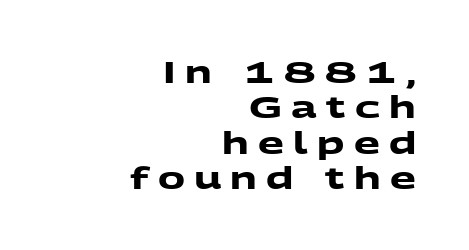
{"serif": "no", "bold": "yes", "weight": "heavy", "width": "wide", "stroke_contrast": "medium", "x_height": "medium", "monospaced": "no", "underline": "no", "align": "right", "line_spacing_ratio": 1.18, "letter_spacing": "wide", "letter_spacing_em": 0.31, "glyph_px": 30}
